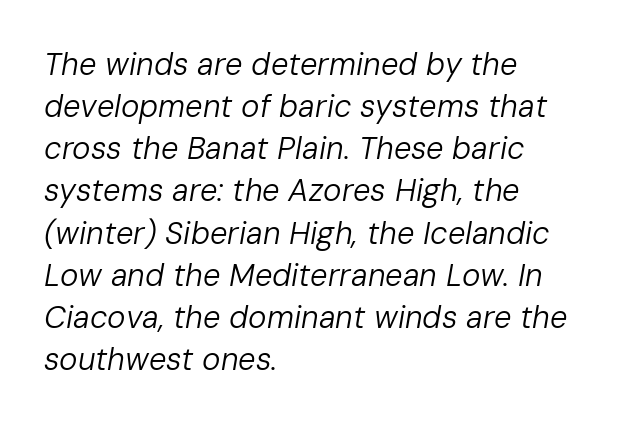
The image shows 31 px regular-weight type, italic (leaning right); set left-aligned, normal line spacing (1.36x), normal letter spacing, not underlined; low stroke contrast and a medium x-height.
